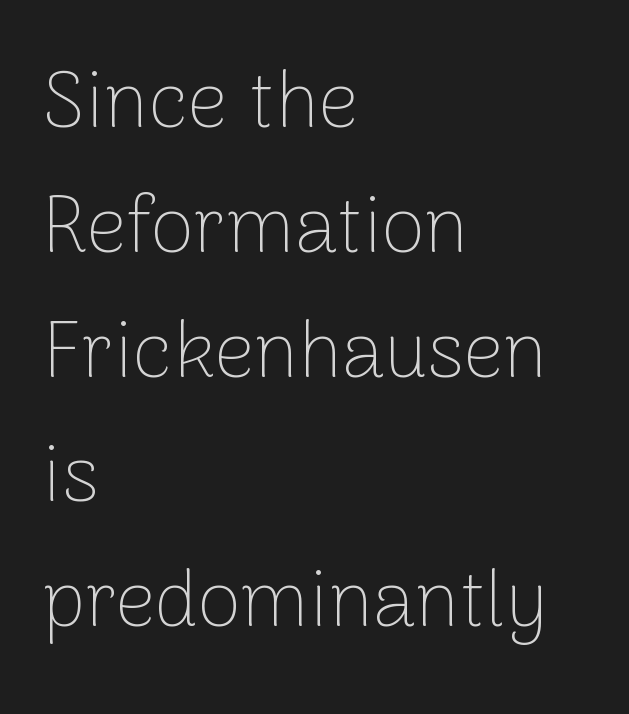
The image shows 79 px thin sans-serif type, upright; set left-aligned, normal line spacing (1.58x), normal letter spacing, not underlined; low stroke contrast and a medium x-height.
